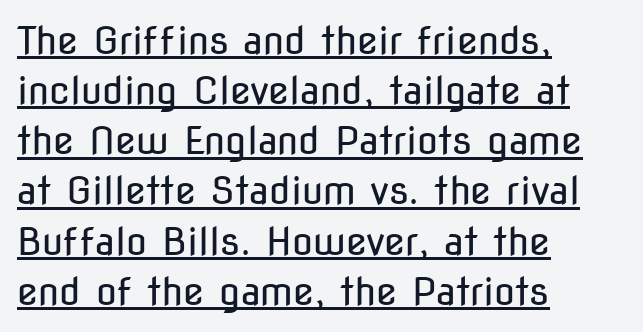
Q: Is the text bold? A: No.
Q: Is the text italic (slanted)? A: No, it is upright.
Q: Is the typeface a serif or a sans-serif typeface? A: Sans-serif.
Q: Is the text underlined? A: Yes.
Q: How is the paragraph aligned? A: Left-aligned.
Q: Is the spacing between letters normal or unusually wide? A: Normal.
Q: Is the spacing between lines tight, normal or loose? A: Normal.
Q: Width (condensed, normal, or wide)? A: Condensed.
Q: Stroke contrast? A: Low.
Q: x-height? A: Medium.
Q: Monospaced? A: No.
